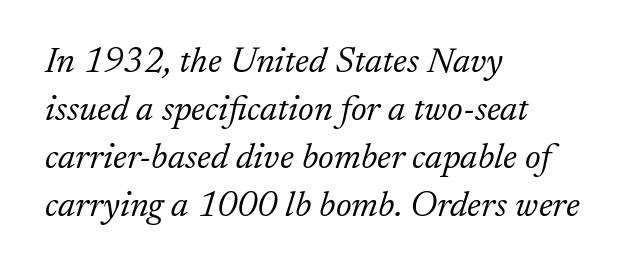
{"serif": "yes", "italic": "yes", "lean": "right", "slant_degrees": 17, "bold": "no", "weight": "light", "width": "normal", "stroke_contrast": "low", "x_height": "small", "monospaced": "no", "underline": "no", "align": "left", "line_spacing": "normal", "line_spacing_ratio": 1.33, "letter_spacing": "normal", "letter_spacing_em": 0.0, "glyph_px": 36}
